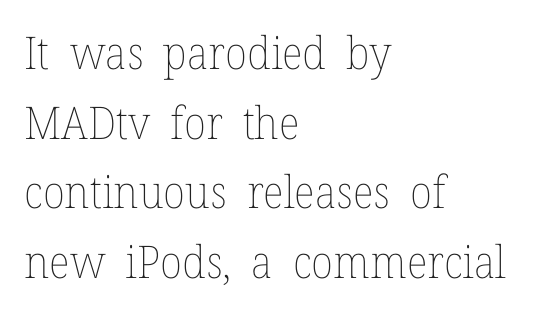
{"italic": "no", "bold": "no", "weight": "thin", "width": "normal", "stroke_contrast": "low", "x_height": "medium", "monospaced": "no", "underline": "no", "align": "left", "line_spacing": "normal", "line_spacing_ratio": 1.55, "letter_spacing": "normal", "letter_spacing_em": 0.0, "glyph_px": 45}
